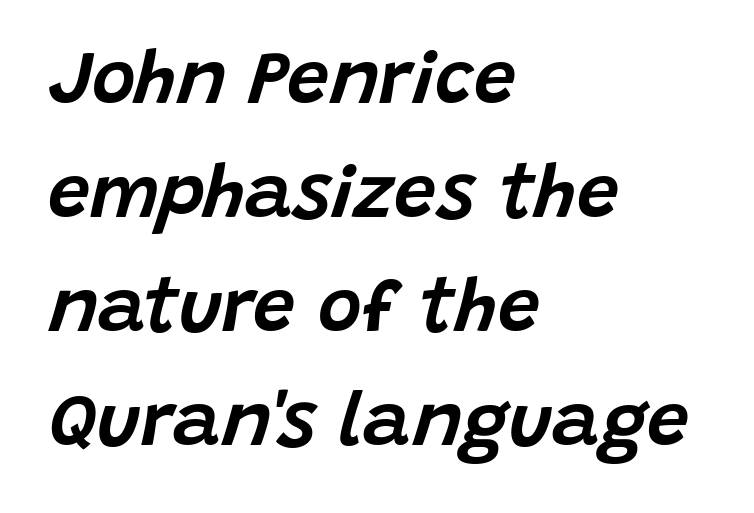
The image shows 75 px text type, italic (leaning right); set left-aligned, normal line spacing (1.52x), normal letter spacing, not underlined; low stroke contrast and a large x-height.
